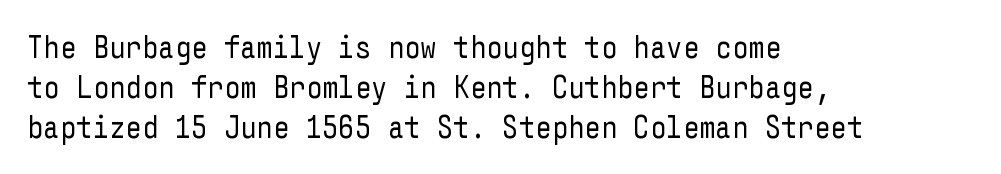
{"serif": "no", "italic": "no", "bold": "no", "weight": "regular", "width": "condensed", "stroke_contrast": "low", "x_height": "medium", "underline": "no", "align": "left", "line_spacing": "normal", "line_spacing_ratio": 1.25, "letter_spacing": "normal", "letter_spacing_em": 0.0, "glyph_px": 32}
